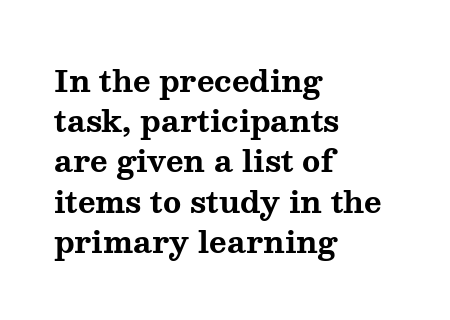
Q: Is the text bold? A: Yes.
Q: Is the text italic (slanted)? A: No, it is upright.
Q: Is the typeface a serif or a sans-serif typeface? A: Serif.
Q: Is the text underlined? A: No.
Q: How is the paragraph aligned? A: Left-aligned.
Q: Is the spacing between letters normal or unusually wide? A: Normal.
Q: Is the spacing between lines tight, normal or loose? A: Normal.
Q: Width (condensed, normal, or wide)? A: Wide.
Q: Stroke contrast? A: Medium.
Q: x-height? A: Medium.
Q: Monospaced? A: No.
